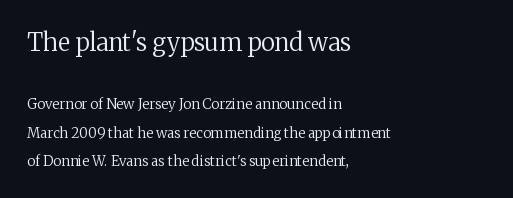
Q: Is the text bold? A: No.
Q: Is the text italic (slanted)? A: No, it is upright.
Q: Is the text underlined? A: No.
Q: How is the paragraph aligned? A: Left-aligned.
Q: Is the spacing between letters normal or unusually wide? A: Normal.
Q: Is the spacing between lines tight, normal or loose? A: Loose.
Q: Which block of text is set in a larger size, the first (top) or the second (bottom)? A: The first (top) one.
